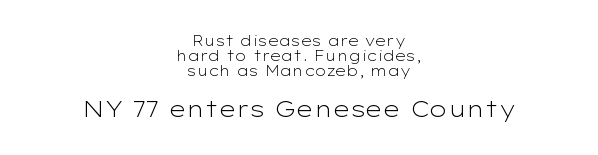
Q: Is the text bold? A: No.
Q: Is the text italic (slanted)? A: No, it is upright.
Q: Is the text underlined? A: No.
Q: How is the paragraph aligned? A: Centered.
Q: Is the spacing between letters normal or unusually wide? A: Normal.
Q: Is the spacing between lines tight, normal or loose? A: Tight.
Q: Which block of text is set in a larger size, the first (top) or the second (bottom)? A: The second (bottom) one.
